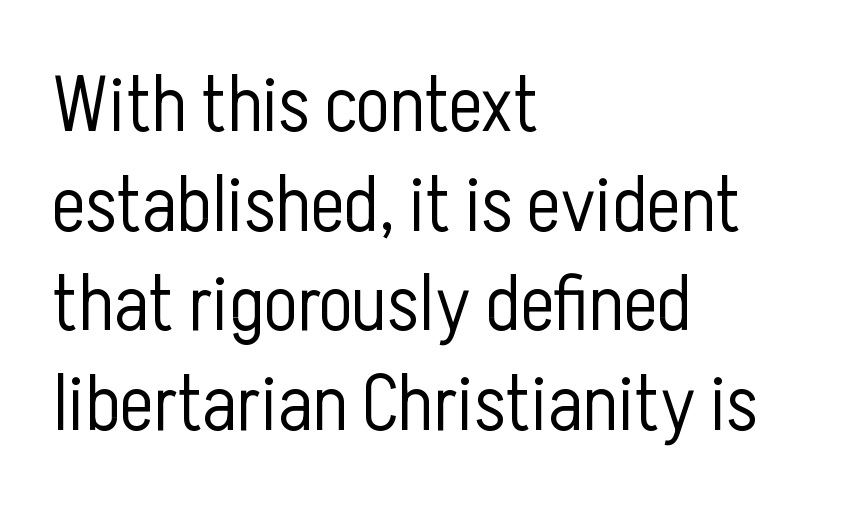
Q: Is the text bold? A: No.
Q: Is the text italic (slanted)? A: No, it is upright.
Q: Is the typeface a serif or a sans-serif typeface? A: Sans-serif.
Q: Is the text underlined? A: No.
Q: How is the paragraph aligned? A: Left-aligned.
Q: Is the spacing between letters normal or unusually wide? A: Normal.
Q: Is the spacing between lines tight, normal or loose? A: Normal.
Q: Width (condensed, normal, or wide)? A: Condensed.
Q: Stroke contrast? A: Low.
Q: x-height? A: Medium.
Q: Monospaced? A: No.
